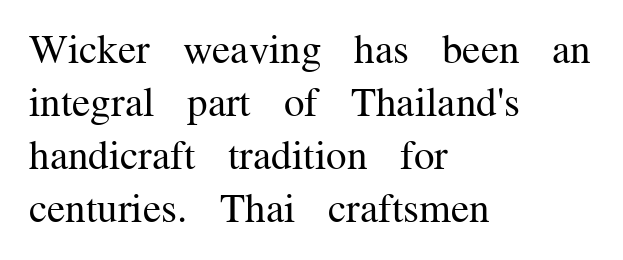
Q: Is the text bold? A: No.
Q: Is the text italic (slanted)? A: No, it is upright.
Q: Is the typeface a serif or a sans-serif typeface? A: Serif.
Q: Is the text underlined? A: No.
Q: How is the paragraph aligned? A: Left-aligned.
Q: Is the spacing between letters normal or unusually wide? A: Normal.
Q: Is the spacing between lines tight, normal or loose? A: Normal.
Q: Width (condensed, normal, or wide)? A: Normal.
Q: Stroke contrast? A: Medium.
Q: x-height? A: Medium.
Q: Monospaced? A: No.
